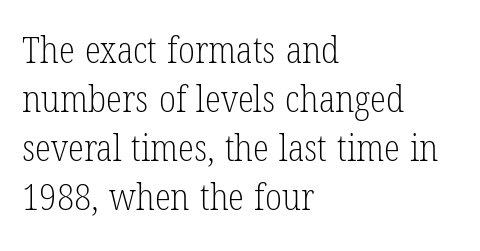
The image shows 37 px light, condensed serif type, upright; set left-aligned, normal line spacing (1.32x), normal letter spacing, not underlined; low stroke contrast and a medium x-height.
